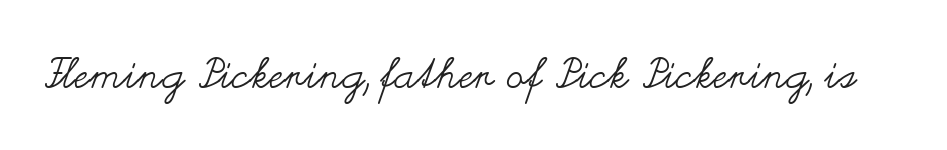
{"bold": "no", "weight": "regular", "width": "wide", "stroke_contrast": "medium", "x_height": "small", "monospaced": "no", "underline": "no", "letter_spacing": "normal", "letter_spacing_em": 0.0, "glyph_px": 42}
